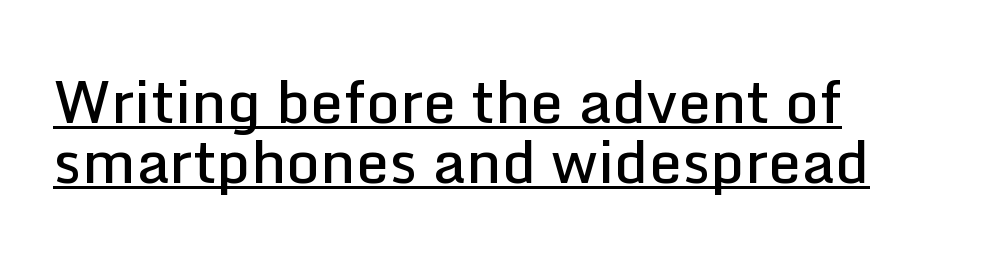
The image shows 59 px semibold sans-serif type, upright; set left-aligned, tight line spacing (1.01x), normal letter spacing, underlined; low stroke contrast and a medium x-height.
